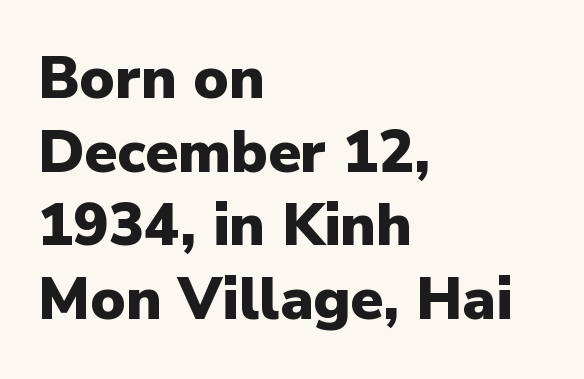
Q: Is the text bold? A: Yes.
Q: Is the text italic (slanted)? A: No, it is upright.
Q: Is the typeface a serif or a sans-serif typeface? A: Sans-serif.
Q: Is the text underlined? A: No.
Q: How is the paragraph aligned? A: Left-aligned.
Q: Is the spacing between letters normal or unusually wide? A: Normal.
Q: Is the spacing between lines tight, normal or loose? A: Normal.
Q: Width (condensed, normal, or wide)? A: Normal.
Q: Stroke contrast? A: Low.
Q: x-height? A: Medium.
Q: Monospaced? A: No.
